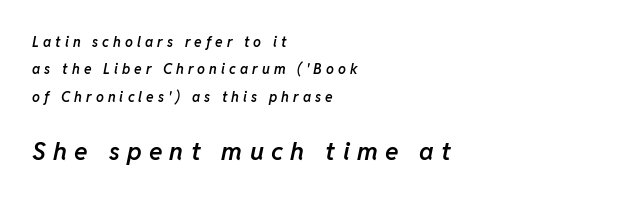
Q: Is the text bold? A: Semi-bold.
Q: Is the text italic (slanted)? A: Yes, it leans right by about 11 degrees.
Q: Is the text underlined? A: No.
Q: How is the paragraph aligned? A: Left-aligned.
Q: Is the spacing between letters normal or unusually wide? A: Unusually wide.
Q: Is the spacing between lines tight, normal or loose? A: Loose.
Q: Which block of text is set in a larger size, the first (top) or the second (bottom)? A: The second (bottom) one.
